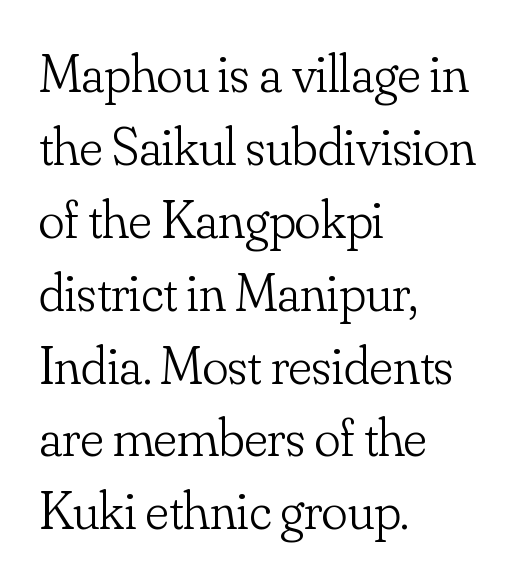
{"serif": "yes", "italic": "no", "bold": "no", "weight": "light", "width": "normal", "stroke_contrast": "low", "x_height": "small", "monospaced": "no", "underline": "no", "align": "left", "line_spacing": "normal", "line_spacing_ratio": 1.35, "letter_spacing": "normal", "letter_spacing_em": 0.0, "glyph_px": 54}
